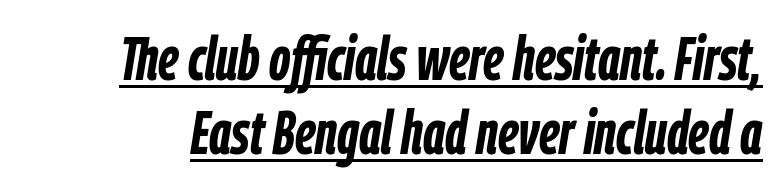
Words appear dense and cohesive because spacing is normal. What decoration does the sample have? An underline. Proportional: the letters do not fall into vertical columns. Its strokes are broad and dark, the hallmark of bold type. The passage shown leans; its letterforms are oblique.
